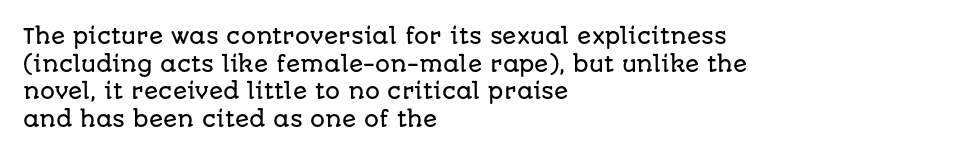
Q: Is the text italic (slanted)? A: No, it is upright.
Q: Is the text underlined? A: No.
Q: How is the paragraph aligned? A: Left-aligned.
Q: Is the spacing between letters normal or unusually wide? A: Normal.
Q: Is the spacing between lines tight, normal or loose? A: Normal.
